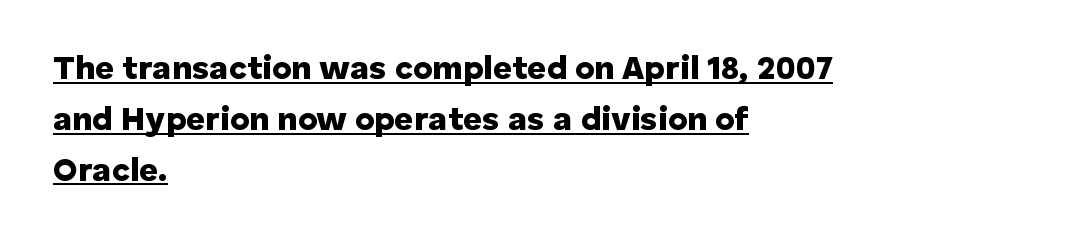
The image shows 33 px heavy sans-serif type, upright; set left-aligned, normal line spacing (1.54x), normal letter spacing, underlined; low stroke contrast and a medium x-height.
